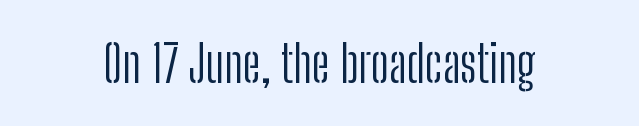
{"serif": "no", "italic": "no", "bold": "no", "weight": "light", "width": "condensed", "stroke_contrast": "low", "x_height": "medium", "monospaced": "no", "underline": "no", "letter_spacing": "normal", "letter_spacing_em": 0.0, "glyph_px": 51}
